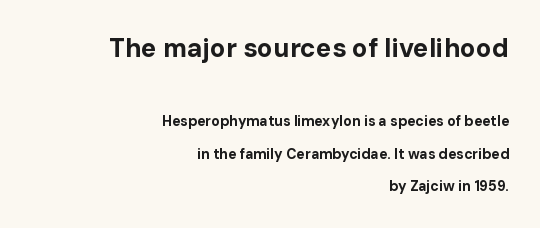
{"italic": "no", "bold": "yes", "underline": "no", "align": "right", "line_spacing": "loose", "line_spacing_ratio": 2.32, "letter_spacing": "normal", "letter_spacing_em": 0.0, "larger_block": "first", "size_ratio": 1.86, "glyph_px": 26}
